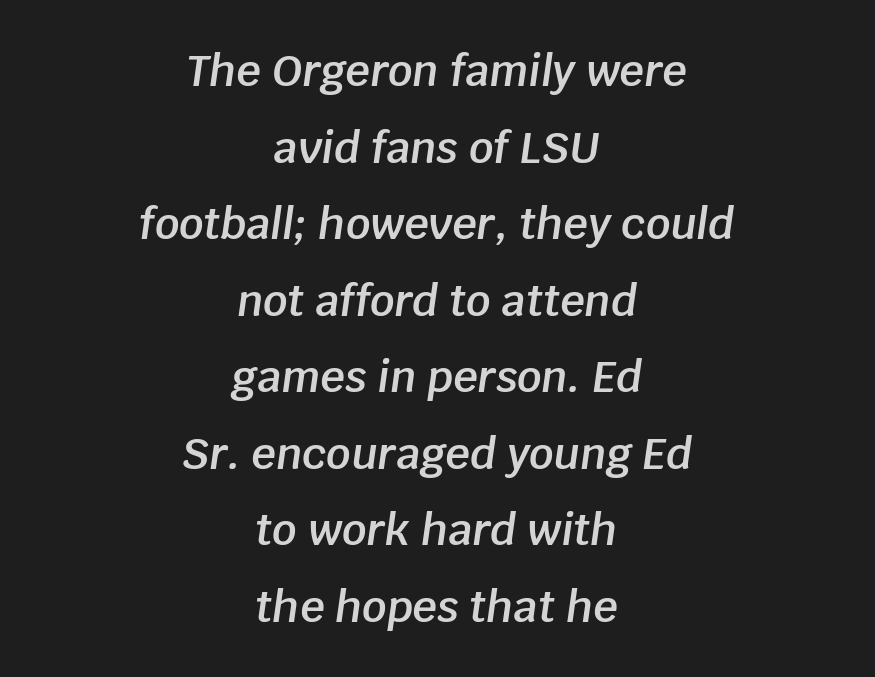
The image shows 43 px semibold type, italic (leaning right); set centered, line spacing 1.78x, normal letter spacing, not underlined; low stroke contrast and a large x-height.
